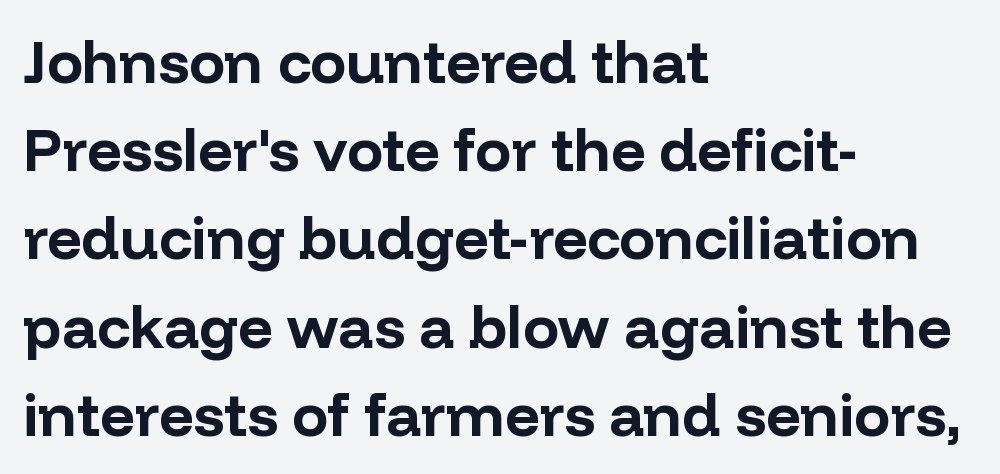
Q: Is the text bold? A: Yes.
Q: Is the text italic (slanted)? A: No, it is upright.
Q: Is the typeface a serif or a sans-serif typeface? A: Sans-serif.
Q: Is the text underlined? A: No.
Q: How is the paragraph aligned? A: Left-aligned.
Q: Is the spacing between letters normal or unusually wide? A: Normal.
Q: Is the spacing between lines tight, normal or loose? A: Normal.
Q: Width (condensed, normal, or wide)? A: Normal.
Q: Stroke contrast? A: Low.
Q: x-height? A: Medium.
Q: Monospaced? A: No.
